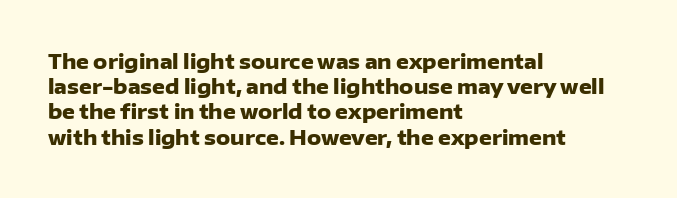
{"italic": "no", "bold": "yes", "underline": "no", "align": "left", "line_spacing": "normal", "line_spacing_ratio": 1.26, "letter_spacing": "normal", "letter_spacing_em": 0.0, "glyph_px": 20}
